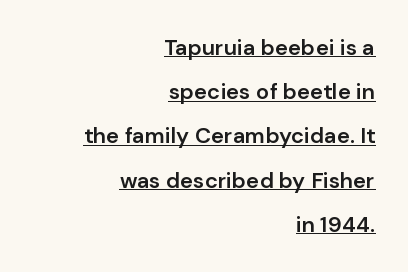
The image shows 22 px text type, upright; set right-aligned, loose line spacing (2.01x), normal letter spacing, underlined.
